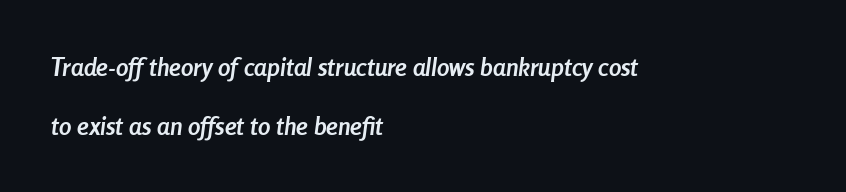
The image shows 25 px bold type, italic (leaning right); set left-aligned, loose line spacing (2.35x), normal letter spacing, not underlined.
